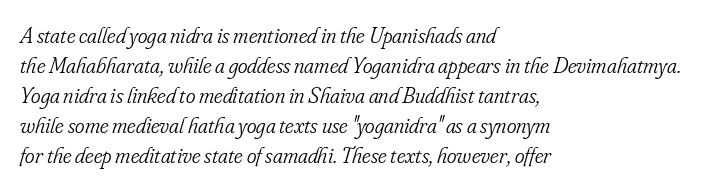
{"italic": "yes", "lean": "right", "slant_degrees": 16, "bold": "no", "underline": "no", "align": "left", "line_spacing": "normal", "line_spacing_ratio": 1.3, "letter_spacing": "normal", "letter_spacing_em": 0.0, "glyph_px": 23}
